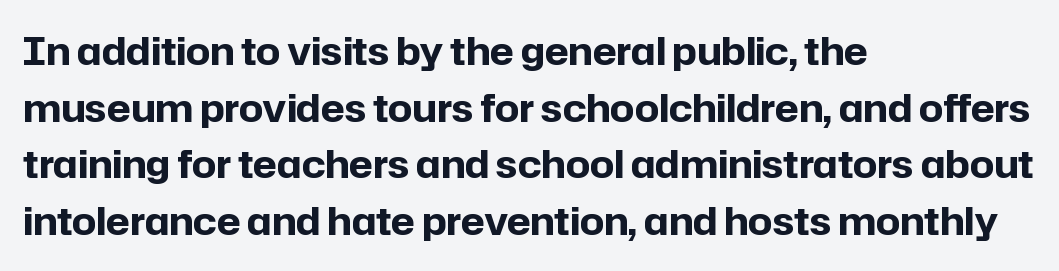
Q: Is the text bold? A: Yes.
Q: Is the text italic (slanted)? A: No, it is upright.
Q: Is the typeface a serif or a sans-serif typeface? A: Sans-serif.
Q: Is the text underlined? A: No.
Q: How is the paragraph aligned? A: Left-aligned.
Q: Is the spacing between letters normal or unusually wide? A: Normal.
Q: Is the spacing between lines tight, normal or loose? A: Normal.
Q: Width (condensed, normal, or wide)? A: Normal.
Q: Stroke contrast? A: Low.
Q: x-height? A: Medium.
Q: Monospaced? A: No.
